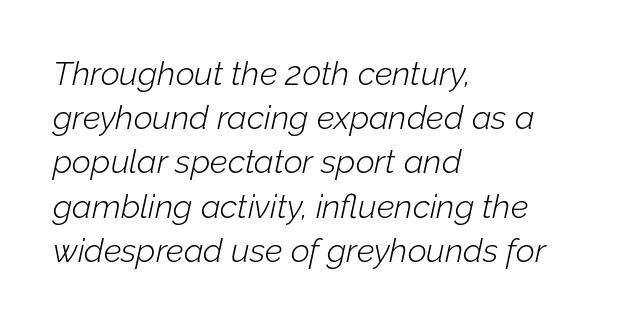
{"italic": "yes", "lean": "right", "slant_degrees": 12, "bold": "no", "weight": "light", "width": "normal", "stroke_contrast": "low", "x_height": "medium", "monospaced": "no", "underline": "no", "align": "left", "line_spacing": "normal", "line_spacing_ratio": 1.34, "letter_spacing": "normal", "letter_spacing_em": 0.0, "glyph_px": 33}
